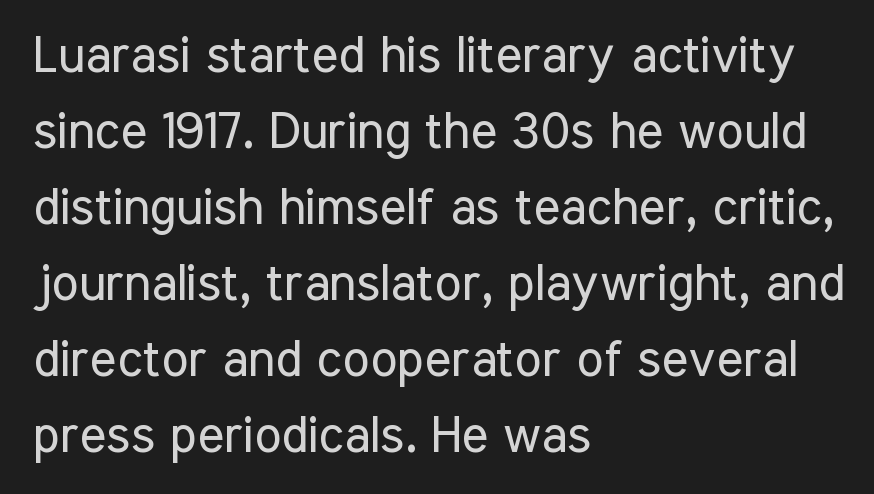
The face looks like a standard text weight, possibly lighter. The glyphs are unaccompanied by any horizontal stroke below them. This is roman type, the default non-slanted kind. Tracking value appears to be zero — textbook default spacing.
